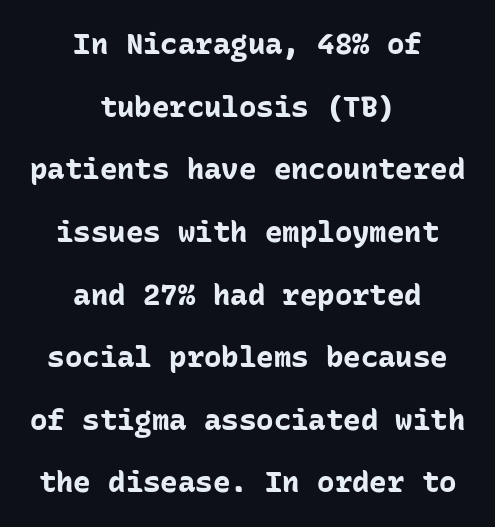
The image shows 29 px bold sans-serif type, upright, monospaced; set centered, loose line spacing (2.16x), normal letter spacing, not underlined; low stroke contrast and a medium x-height.
